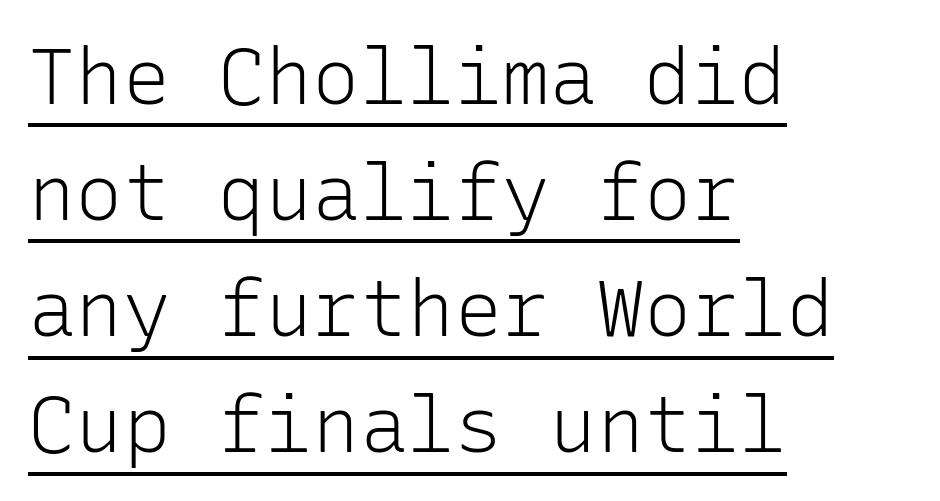
The typeface chosen for these lines omits serifs. Summary of weight: not heavy and not bold. Standard letterfit; no display-style spreading of the glyphs. Every character here occupies the same horizontal width, giving the sample a typewriter-like rhythm. Line spacing here is normal.
